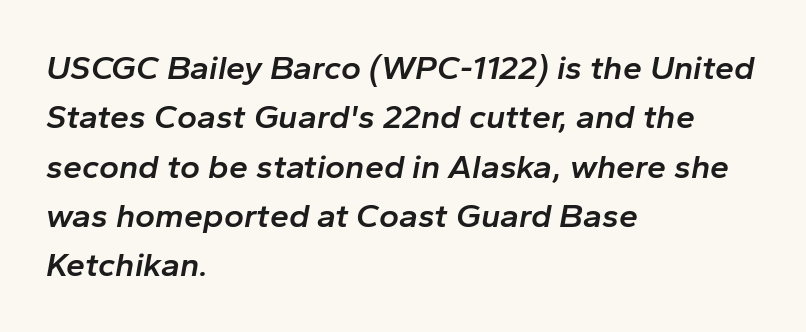
{"italic": "yes", "lean": "right", "slant_degrees": 10, "bold": "semi", "weight": "semibold", "width": "normal", "stroke_contrast": "low", "x_height": "medium", "monospaced": "no", "underline": "no", "align": "left", "line_spacing": "normal", "line_spacing_ratio": 1.45, "letter_spacing": "normal", "letter_spacing_em": 0.0, "glyph_px": 34}
